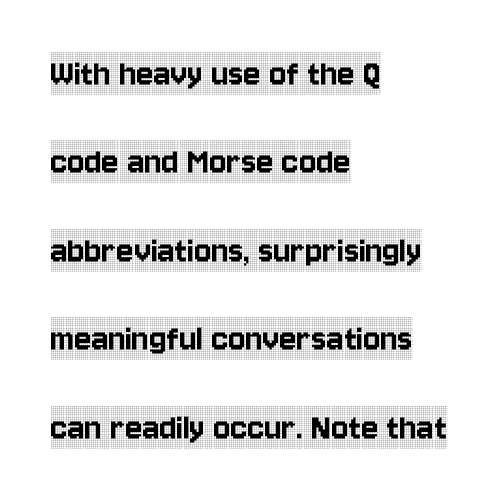
The image shows 40 px condensed serif type, upright; set left-aligned, loose line spacing (2.21x), normal letter spacing, not underlined; a large x-height.
